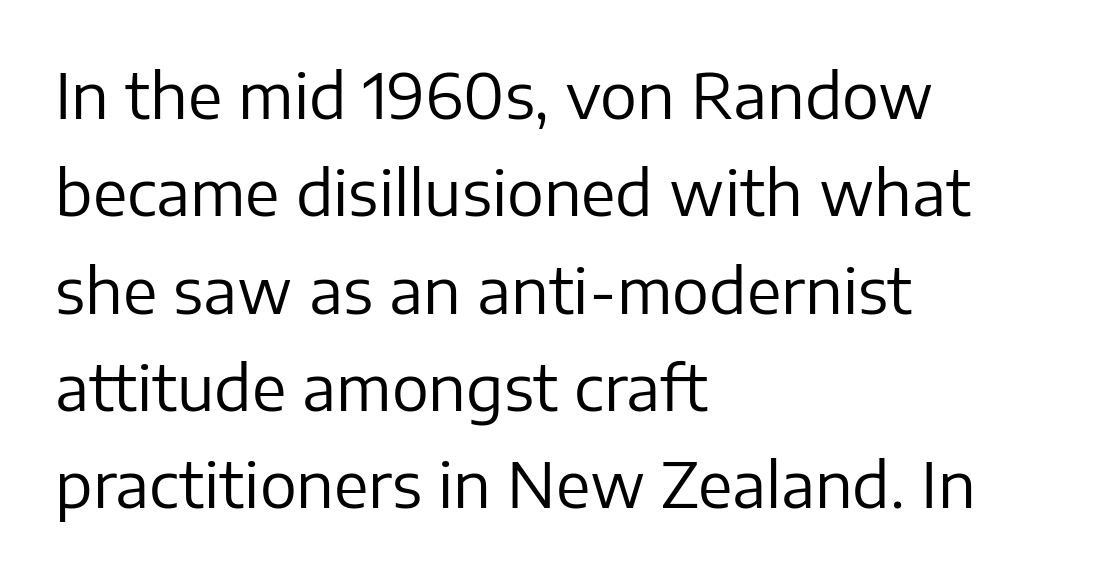
{"serif": "no", "italic": "no", "bold": "no", "weight": "regular", "width": "normal", "stroke_contrast": "low", "x_height": "medium", "monospaced": "no", "underline": "no", "align": "left", "line_spacing": "normal", "line_spacing_ratio": 1.57, "letter_spacing": "normal", "letter_spacing_em": 0.0, "glyph_px": 62}
